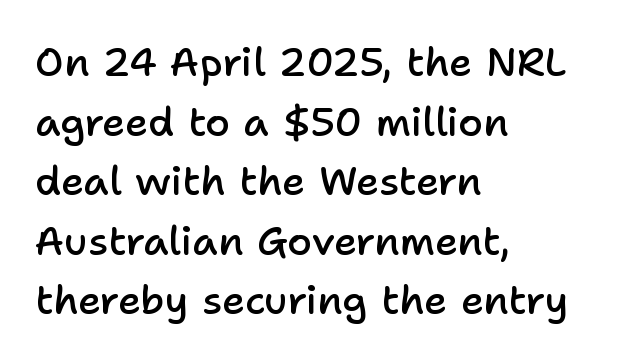
Q: Is the text bold? A: Semi-bold.
Q: Is the text italic (slanted)? A: No, it is upright.
Q: Is the typeface a serif or a sans-serif typeface? A: Sans-serif.
Q: Is the text underlined? A: No.
Q: How is the paragraph aligned? A: Left-aligned.
Q: Is the spacing between letters normal or unusually wide? A: Normal.
Q: Is the spacing between lines tight, normal or loose? A: Normal.
Q: Width (condensed, normal, or wide)? A: Normal.
Q: Stroke contrast? A: Low.
Q: x-height? A: Medium.
Q: Monospaced? A: No.
